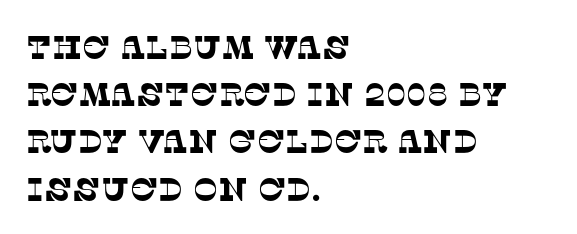
The passage shown is typed in a proportional face where columns would drift. A student would call this left alignment; a typographer would say flush left, rag right. One glance says typical: line gaps are just what's usual. Tracking here is standard; glyphs follow each other at the usual distance. The characters display serif detailing at their extremities. Honestly, there is no underline to notice here at all.
